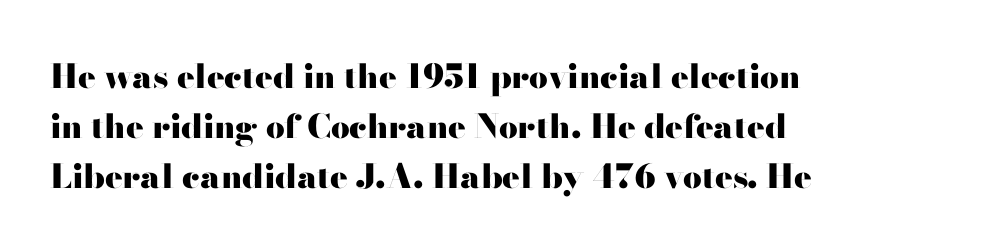
Do the letters lean? They stand straight. The designer left line spacing at the default. The passage shown is typed in a proportional face where columns would drift. A student would call this left alignment; a typographer would say flush left, rag right. Each glyph is drawn with heavy, bold strokes.
